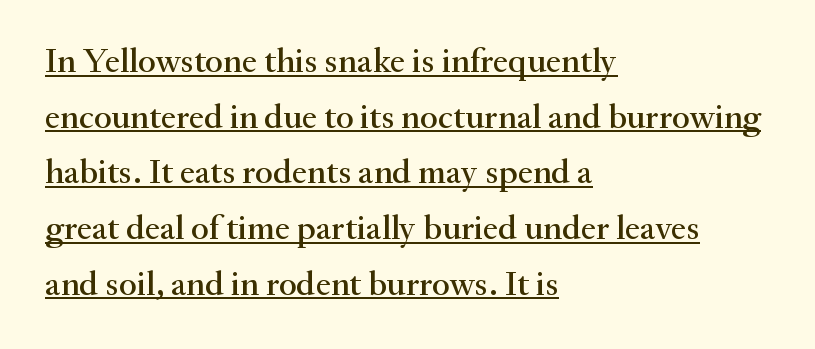
The typesetter chose a ragged-right arrangement here. Note the varied advance widths — an 'i' is clearly narrower than an 'm'. This block has exactly the height ordinary leading produces. Does the type have serifs? Yes, each stem ends in a small foot. Check the space under the baseline: a stroke is drawn there.
